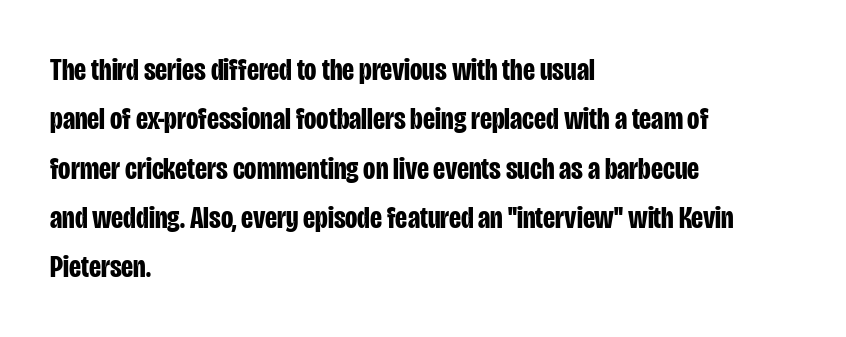
Q: Is the text bold? A: Yes.
Q: Is the text italic (slanted)? A: No, it is upright.
Q: Is the typeface a serif or a sans-serif typeface? A: Sans-serif.
Q: Is the text underlined? A: No.
Q: How is the paragraph aligned? A: Left-aligned.
Q: Is the spacing between letters normal or unusually wide? A: Normal.
Q: Is the spacing between lines tight, normal or loose? A: Normal.
Q: Width (condensed, normal, or wide)? A: Condensed.
Q: Stroke contrast? A: Low.
Q: x-height? A: Large.
Q: Monospaced? A: No.
